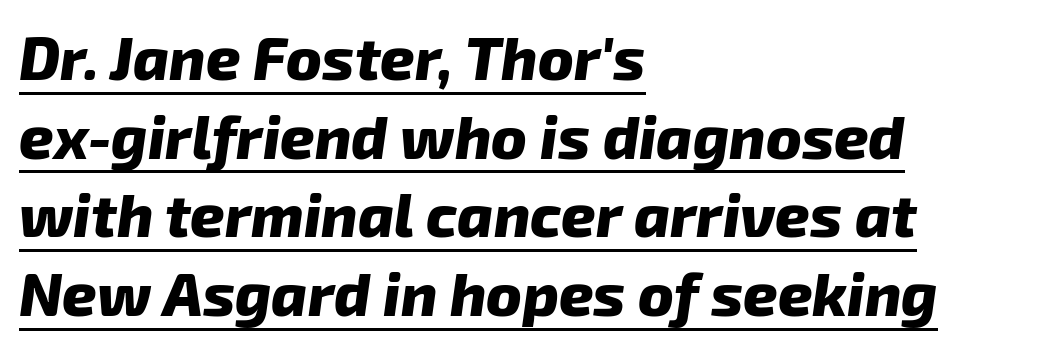
The image shows 60 px heavy sans-serif type; set left-aligned, normal line spacing (1.31x), normal letter spacing, underlined; low stroke contrast and a medium x-height.
